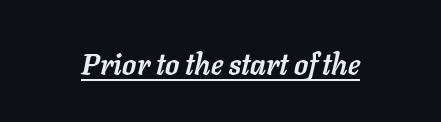
{"italic": "yes", "lean": "right", "slant_degrees": 11, "bold": "yes", "weight": "semibold", "width": "normal", "stroke_contrast": "low", "x_height": "medium", "monospaced": "no", "underline": "yes", "letter_spacing": "normal", "letter_spacing_em": 0.0, "glyph_px": 29}
